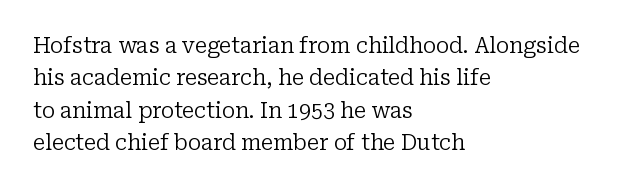
{"italic": "no", "bold": "no", "underline": "no", "align": "left", "line_spacing": "normal", "line_spacing_ratio": 1.54, "letter_spacing": "normal", "letter_spacing_em": 0.0, "glyph_px": 21}
